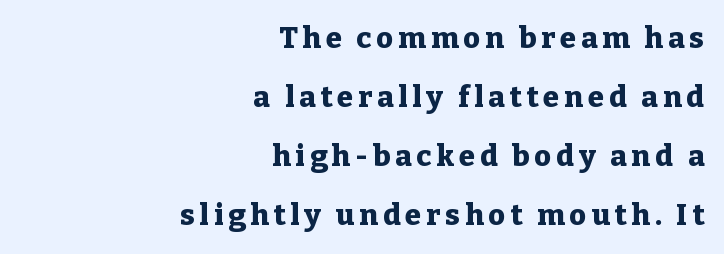
Q: Is the text bold? A: Yes.
Q: Is the text italic (slanted)? A: No, it is upright.
Q: Is the typeface a serif or a sans-serif typeface? A: Serif.
Q: Is the text underlined? A: No.
Q: How is the paragraph aligned? A: Right-aligned.
Q: Is the spacing between lines tight, normal or loose? A: Loose.
Q: Width (condensed, normal, or wide)? A: Normal.
Q: Stroke contrast? A: Low.
Q: x-height? A: Medium.
Q: Monospaced? A: No.
